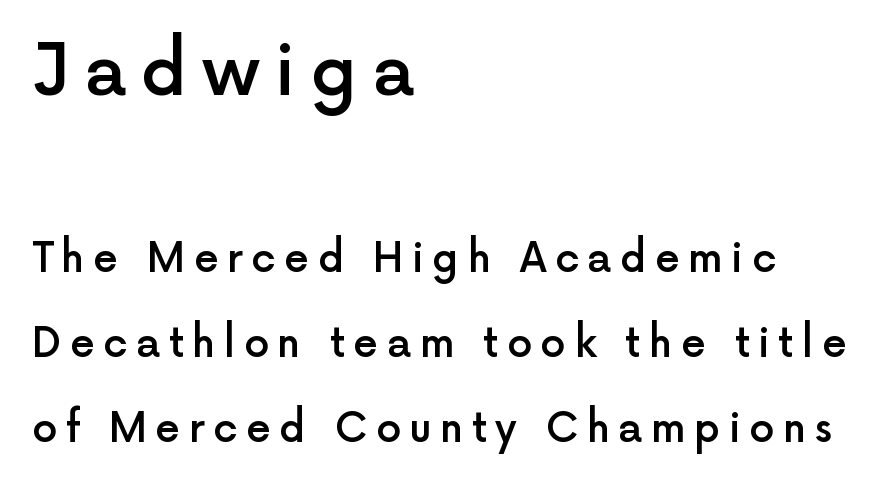
{"serif": "no", "italic": "no", "bold": "semi", "weight": "semibold", "width": "normal", "x_height": "medium", "monospaced": "no", "underline": "no", "align": "left", "line_spacing": "loose", "line_spacing_ratio": 2.12, "letter_spacing": "wide", "letter_spacing_em": 0.21, "larger_block": "first", "size_ratio": 1.75, "glyph_px": 70}
